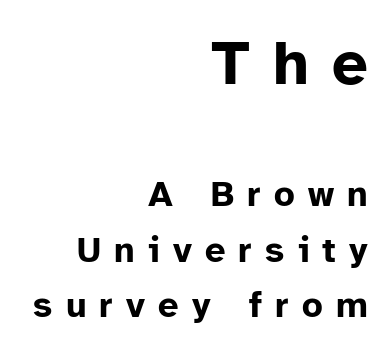
The image shows 63 px bold sans-serif type, upright; set right-aligned, normal line spacing (1.54x), unusually wide letter spacing (+0.37 em), not underlined; the first (top) block is 1.75x larger; low stroke contrast and a medium x-height.
